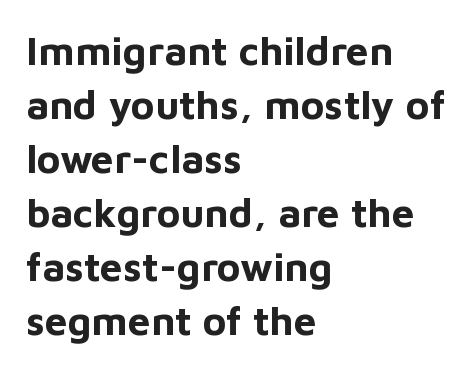
{"serif": "no", "italic": "no", "bold": "yes", "weight": "bold", "width": "normal", "stroke_contrast": "low", "x_height": "medium", "monospaced": "no", "underline": "no", "align": "left", "line_spacing": "normal", "line_spacing_ratio": 1.35, "letter_spacing": "normal", "letter_spacing_em": 0.0, "glyph_px": 40}
